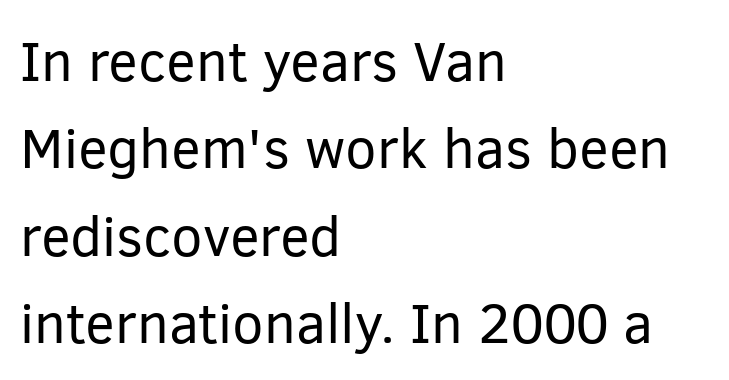
{"serif": "no", "italic": "no", "bold": "no", "weight": "regular", "width": "normal", "stroke_contrast": "low", "x_height": "medium", "monospaced": "no", "underline": "no", "align": "left", "line_spacing": "normal", "line_spacing_ratio": 1.56, "letter_spacing": "normal", "letter_spacing_em": 0.0, "glyph_px": 56}
